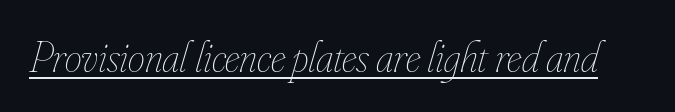
{"italic": "yes", "lean": "right", "slant_degrees": 16, "bold": "no", "weight": "thin", "width": "condensed", "stroke_contrast": "low", "x_height": "small", "monospaced": "no", "underline": "yes", "letter_spacing": "normal", "letter_spacing_em": 0.0, "glyph_px": 43}
